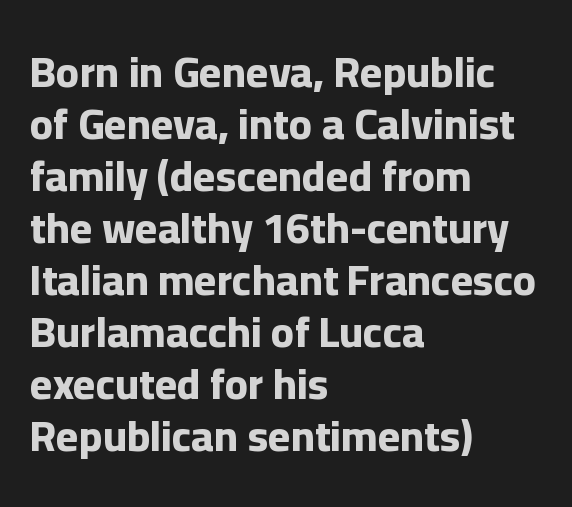
The image shows 43 px bold sans-serif type, upright; set left-aligned, line spacing 1.21x, normal letter spacing, not underlined; low stroke contrast and a medium x-height.
